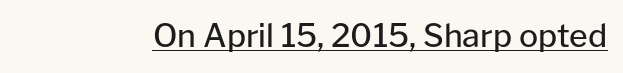
{"serif": "no", "italic": "no", "bold": "no", "weight": "regular", "width": "normal", "stroke_contrast": "low", "x_height": "medium", "monospaced": "no", "underline": "yes", "letter_spacing": "normal", "letter_spacing_em": 0.0, "glyph_px": 32}
